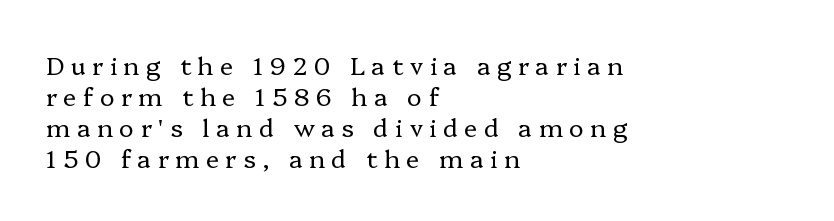
Stems and bowls with no extra thickness — not bold. The foot of each line stays bare and open. The letters stand straight up with perfectly vertical stems. Leftover space on each line is placed entirely after the last word.
